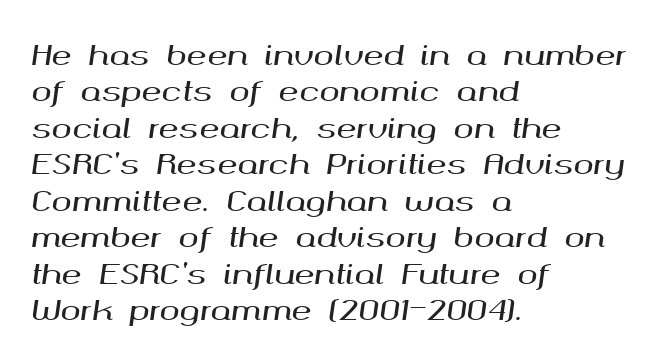
Line beginnings align vertically; line endings do not. The passage shown has conventional tracking throughout. The designer left line spacing at the default. The whole block is typeset with a tilt. Letters rest on an invisible, unmarked baseline.
